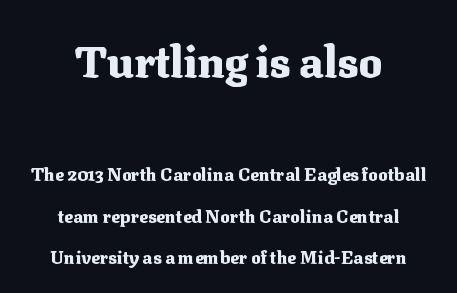
Q: Is the text bold? A: Yes.
Q: Is the text italic (slanted)? A: No, it is upright.
Q: Is the typeface a serif or a sans-serif typeface? A: Serif.
Q: Is the text underlined? A: No.
Q: How is the paragraph aligned? A: Centered.
Q: Is the spacing between letters normal or unusually wide? A: Normal.
Q: Is the spacing between lines tight, normal or loose? A: Loose.
Q: Which block of text is set in a larger size, the first (top) or the second (bottom)? A: The first (top) one.
Q: Width (condensed, normal, or wide)? A: Normal.
Q: Stroke contrast? A: Medium.
Q: x-height? A: Medium.
Q: Monospaced? A: No.
